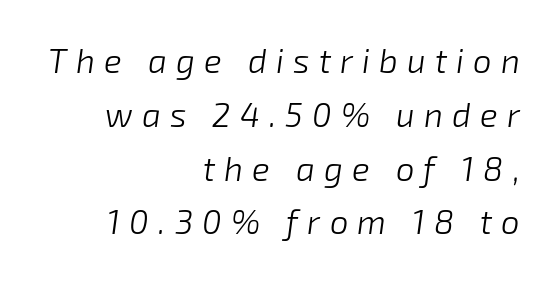
This reads as an unemphasized weight, regular at the heaviest. Someone cranked the tracking dial way up on this one. A normal amount of white space separates one row of letters from the next. Bare-footed words on every line. Each letter keeps its own natural width here, so spacing adapts to shape.
